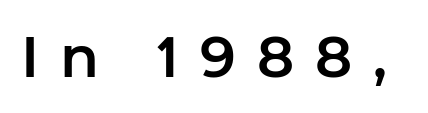
The image shows 57 px sans-serif type, upright; set unusually wide letter spacing (+0.37 em), not underlined; low stroke contrast and a medium x-height.
